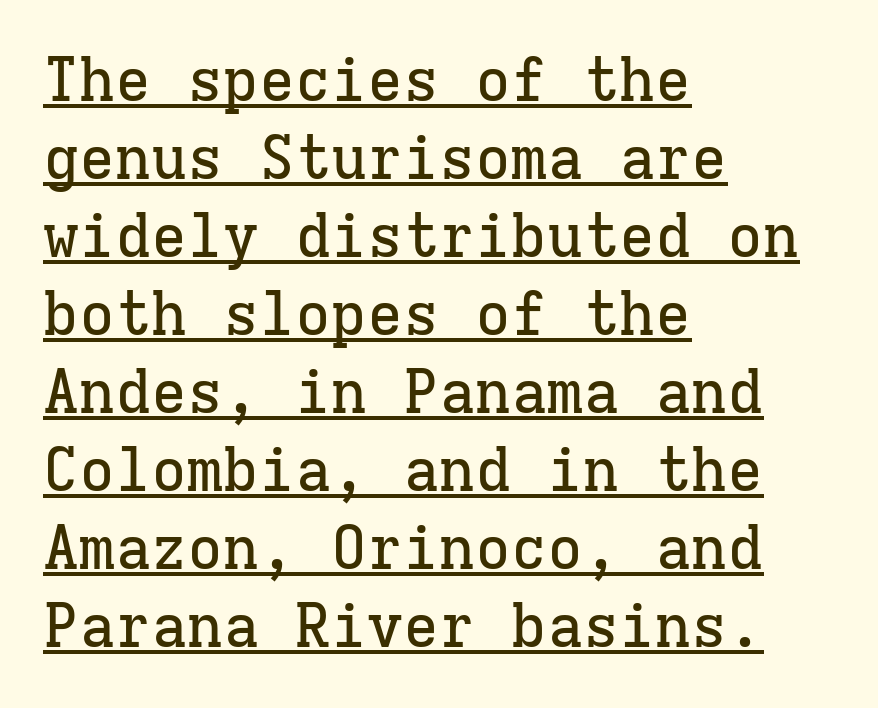
Q: Is the text italic (slanted)? A: No, it is upright.
Q: Is the typeface a serif or a sans-serif typeface? A: Serif.
Q: Is the text underlined? A: Yes.
Q: How is the paragraph aligned? A: Left-aligned.
Q: Is the spacing between letters normal or unusually wide? A: Normal.
Q: Is the spacing between lines tight, normal or loose? A: Normal.
Q: Width (condensed, normal, or wide)? A: Normal.
Q: Stroke contrast? A: Low.
Q: x-height? A: Medium.
Q: Monospaced? A: Yes.
